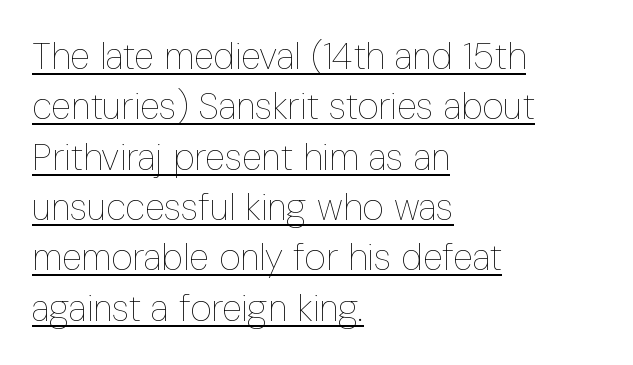
The image shows 37 px thin, condensed type, upright; set left-aligned, normal line spacing (1.36x), normal letter spacing, underlined; low stroke contrast and a medium x-height.
